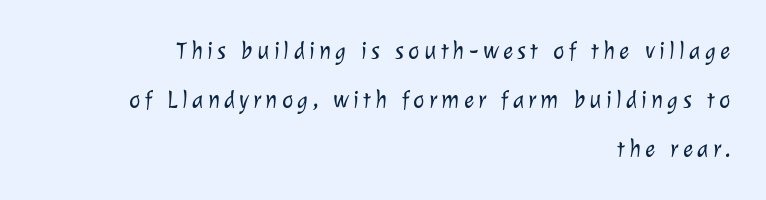
Q: Is the text bold? A: No.
Q: Is the text underlined? A: No.
Q: How is the paragraph aligned? A: Right-aligned.
Q: Is the spacing between lines tight, normal or loose? A: Loose.
